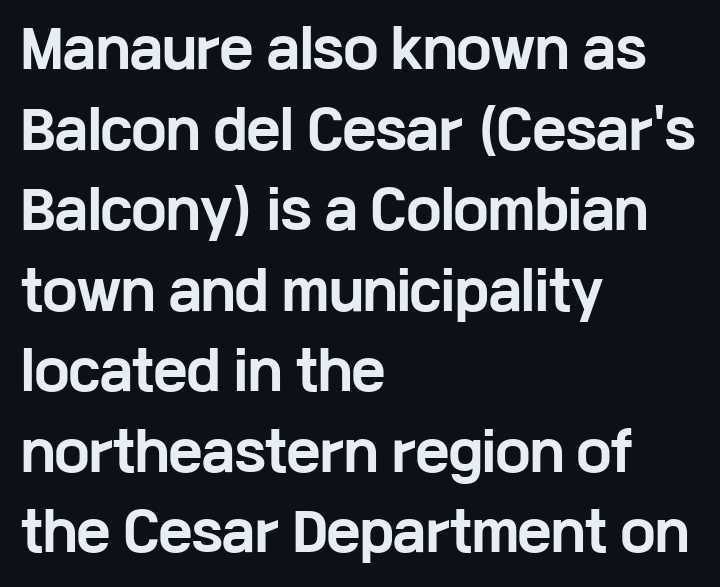
The image shows 51 px bold, wide sans-serif type, upright; set left-aligned, normal line spacing (1.58x), normal letter spacing, not underlined; low stroke contrast and a medium x-height.
